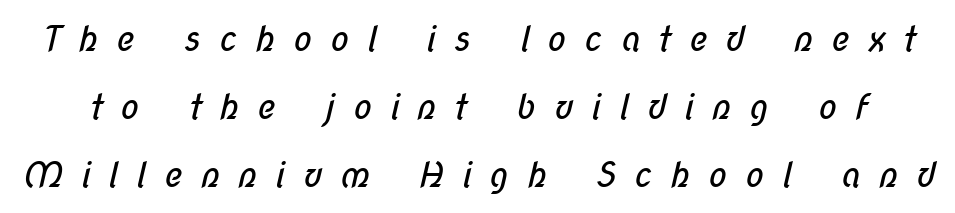
Vertical spacing — loose. The passage shown is typed in a proportional face where columns would drift. Honestly, the letter spacing is so wide it's the main thing you notice. This sample uses a sans-serif face.
